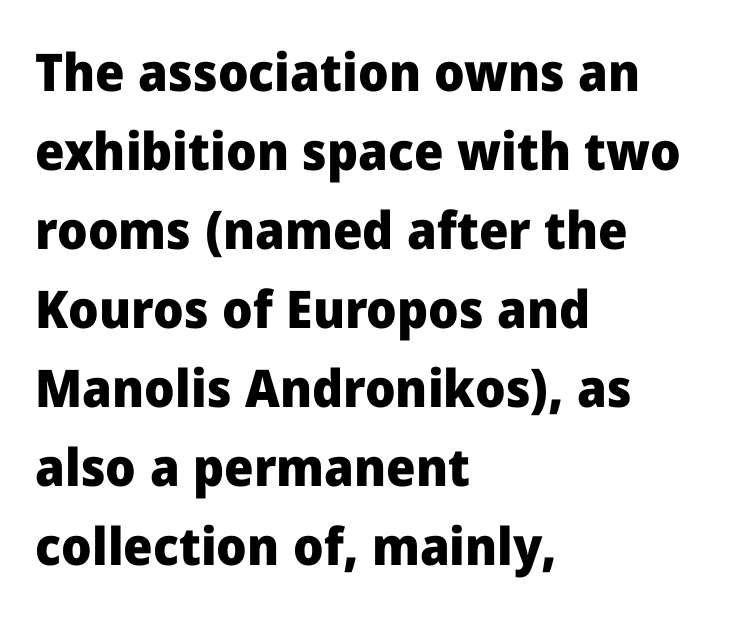
The image shows 52 px heavy sans-serif type, upright; set left-aligned, normal line spacing (1.52x), normal letter spacing, not underlined; low stroke contrast and a medium x-height.
